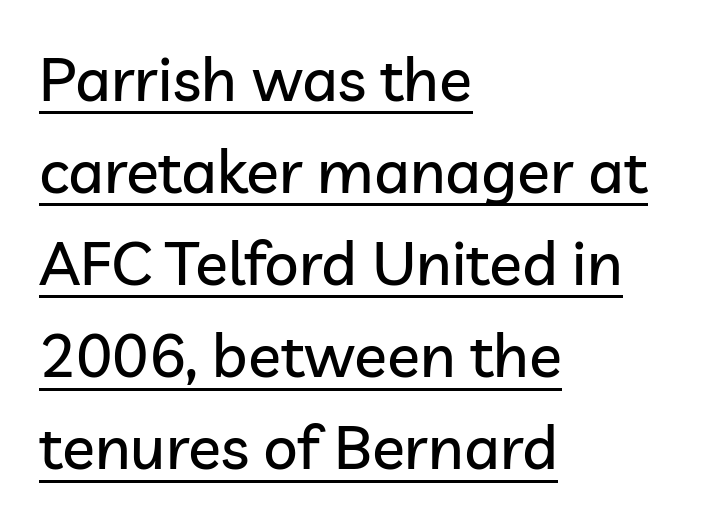
The image shows 61 px sans-serif type, upright; set left-aligned, normal line spacing (1.51x), normal letter spacing, underlined; low stroke contrast and a medium x-height.
